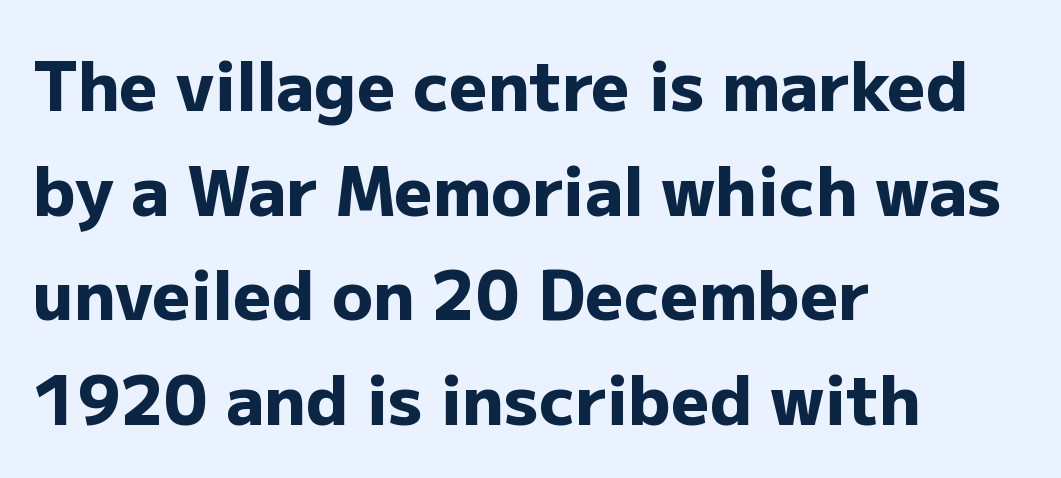
Its strokes are broad and dark, the hallmark of bold type. Looks like regular typesetting: each glyph gets only the width it needs. Is there much room between lines? A standard amount, neither cramped nor airy. This is the regular roman posture of the typeface. Characters follow at the spacing the type designer built in.
